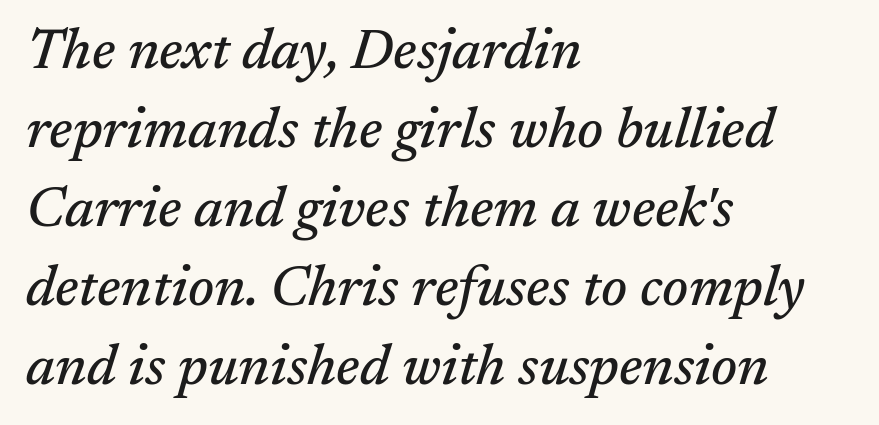
A clean baseline with only descenders dipping below it. Vertical spacing — default. These lines are rendered in a variable-pitch font. Typographically, this falls in the serif category.
